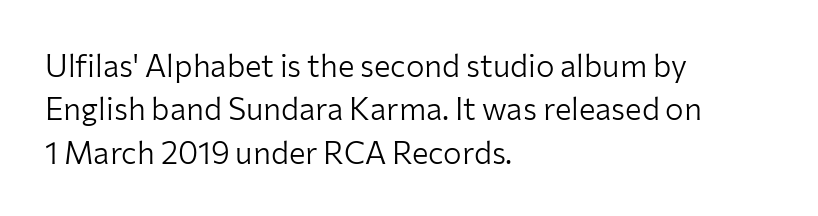
Compared with a centered layout, this one pins lines to the left instead. On a weight scale, this lands at 450 or below. The letters stand upright; this is a roman face. The string is rendered with underlining switched off.
